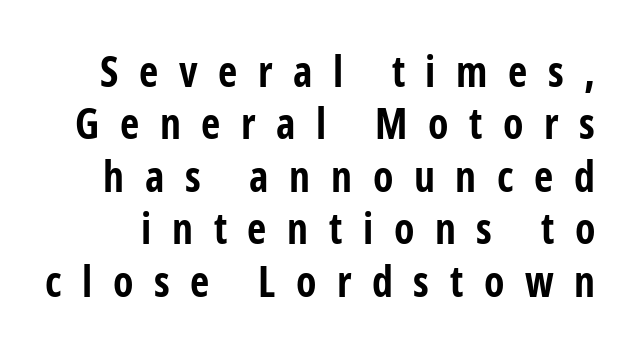
Q: Is the text bold? A: Yes.
Q: Is the text italic (slanted)? A: No, it is upright.
Q: Is the typeface a serif or a sans-serif typeface? A: Sans-serif.
Q: Is the text underlined? A: No.
Q: Is the spacing between letters normal or unusually wide? A: Unusually wide.
Q: Is the spacing between lines tight, normal or loose? A: Normal.
Q: Width (condensed, normal, or wide)? A: Condensed.
Q: Stroke contrast? A: Low.
Q: x-height? A: Medium.
Q: Monospaced? A: No.
